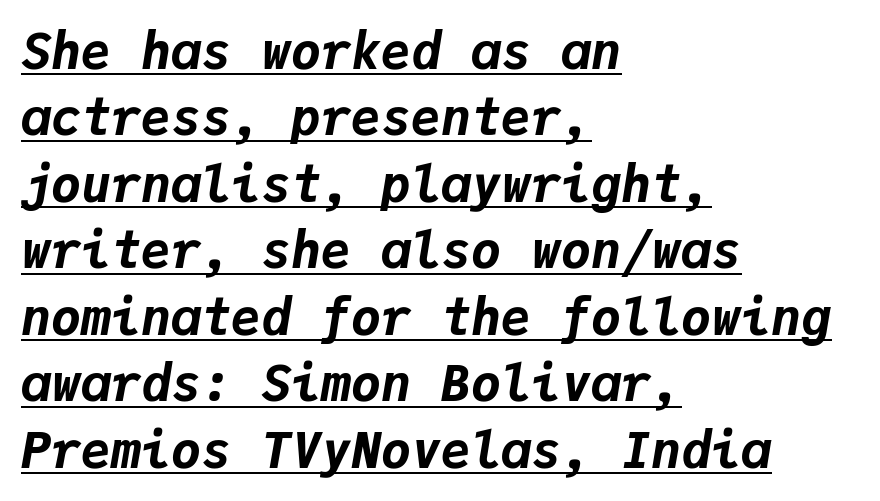
{"italic": "yes", "lean": "right", "slant_degrees": 9, "bold": "yes", "weight": "bold", "width": "normal", "stroke_contrast": "low", "x_height": "medium", "monospaced": "yes", "underline": "yes", "align": "left", "line_spacing": "normal", "line_spacing_ratio": 1.33, "letter_spacing": "normal", "letter_spacing_em": 0.0, "glyph_px": 50}
